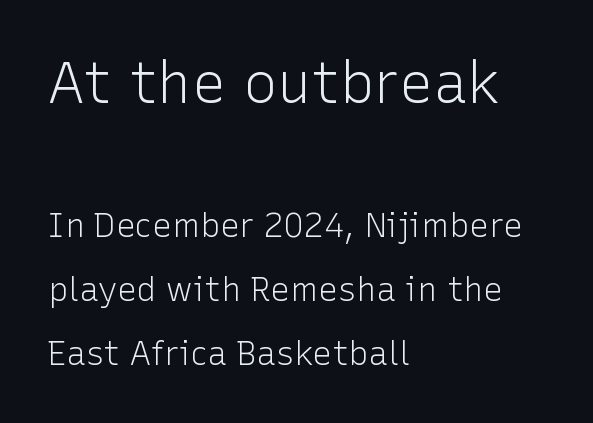
Italic? Not at all — the glyphs are vertical. A typesetter would call this zero additional tracking. The glyphs are unaccompanied by any horizontal stroke below them. Looks like regular typesetting: each glyph gets only the width it needs. Nothing sits at the stroke ends, so this counts as sans-serif.
